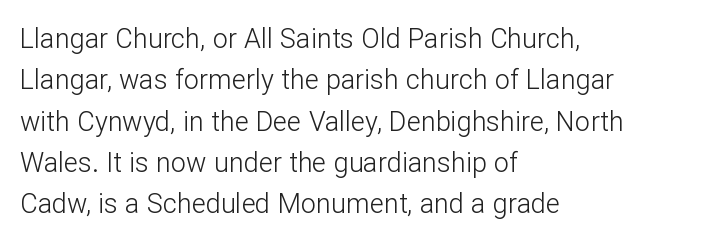
Q: Is the text bold? A: No.
Q: Is the text italic (slanted)? A: No, it is upright.
Q: Is the text underlined? A: No.
Q: How is the paragraph aligned? A: Left-aligned.
Q: Is the spacing between letters normal or unusually wide? A: Normal.
Q: Is the spacing between lines tight, normal or loose? A: Normal.
